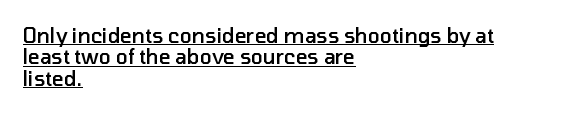
{"italic": "no", "bold": "semi", "underline": "yes", "align": "left", "line_spacing": "tight", "line_spacing_ratio": 1.07, "letter_spacing": "normal", "letter_spacing_em": 0.0, "glyph_px": 20}
